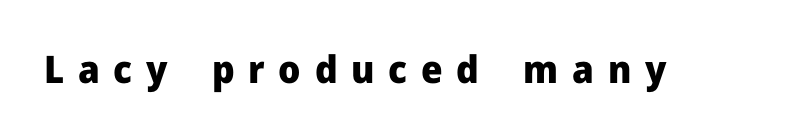
Q: Is the text bold? A: Yes.
Q: Is the text italic (slanted)? A: No, it is upright.
Q: Is the typeface a serif or a sans-serif typeface? A: Sans-serif.
Q: Is the text underlined? A: No.
Q: Is the spacing between letters normal or unusually wide? A: Unusually wide.
Q: Width (condensed, normal, or wide)? A: Normal.
Q: Stroke contrast? A: Low.
Q: x-height? A: Medium.
Q: Monospaced? A: No.
